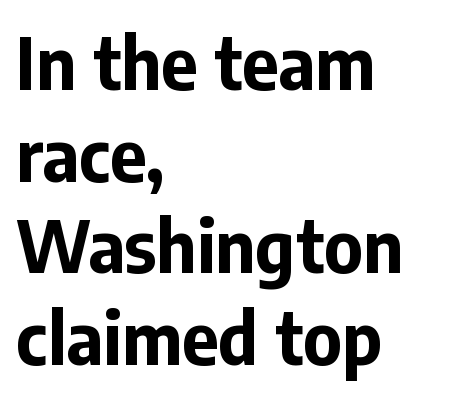
A bare baseline throughout the passage. The vertical gap from one line to the next is medium. Honestly, the letter spacing is just normal — you wouldn't notice it. Caption: bold face, heavy strokes. The passage shown is typed in a proportional face where columns would drift.
